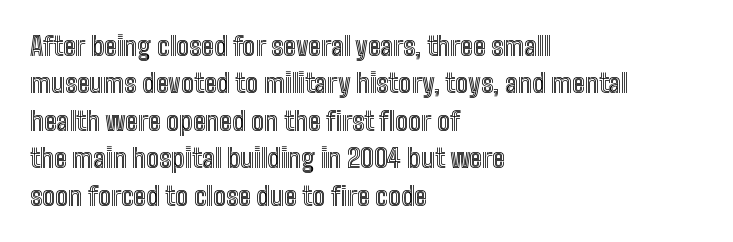
{"italic": "no", "underline": "no", "align": "left", "line_spacing": "normal", "line_spacing_ratio": 1.44, "letter_spacing": "normal", "letter_spacing_em": 0.0, "glyph_px": 26}
